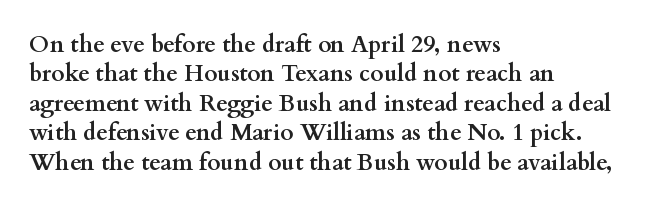
Q: Is the text bold? A: Yes.
Q: Is the text italic (slanted)? A: No, it is upright.
Q: Is the text underlined? A: No.
Q: How is the paragraph aligned? A: Left-aligned.
Q: Is the spacing between letters normal or unusually wide? A: Normal.
Q: Is the spacing between lines tight, normal or loose? A: Normal.
